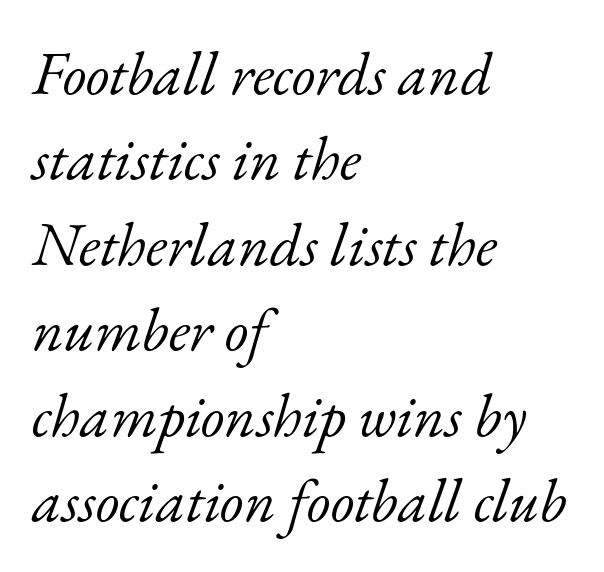
Q: Is the text bold? A: No.
Q: Is the text italic (slanted)? A: Yes, it leans right by about 17 degrees.
Q: Is the typeface a serif or a sans-serif typeface? A: Serif.
Q: Is the text underlined? A: No.
Q: How is the paragraph aligned? A: Left-aligned.
Q: Is the spacing between letters normal or unusually wide? A: Normal.
Q: Is the spacing between lines tight, normal or loose? A: Normal.
Q: Width (condensed, normal, or wide)? A: Normal.
Q: Stroke contrast? A: Low.
Q: x-height? A: Small.
Q: Monospaced? A: No.
